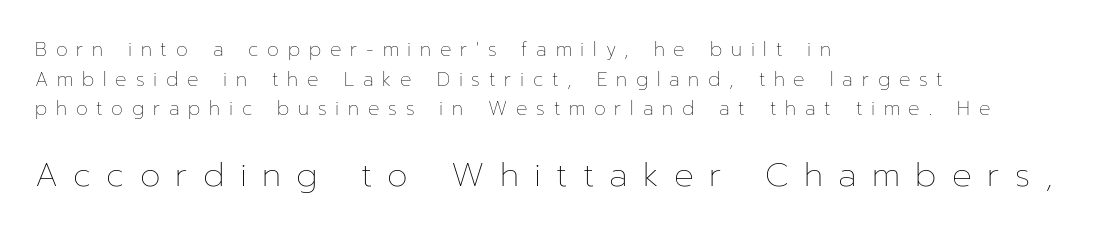
Style check: upright. Vertical spacing — default. Think of a printed novel: that variable character pitch is what you see here. This rendering widens character spacing well past its baseline value. The typesetting does not lean heavy: it is not bold. If you drew a ruler down the left edge, every line would touch it.
